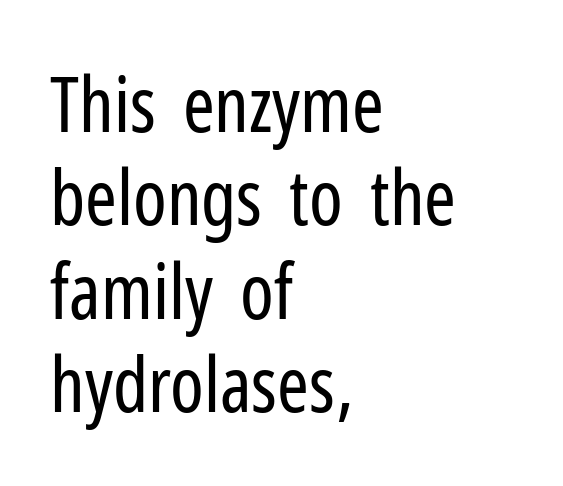
The image shows 76 px regular-weight, condensed sans-serif type, upright; set left-aligned, line spacing 1.23x, normal letter spacing, not underlined; low stroke contrast and a medium x-height.
